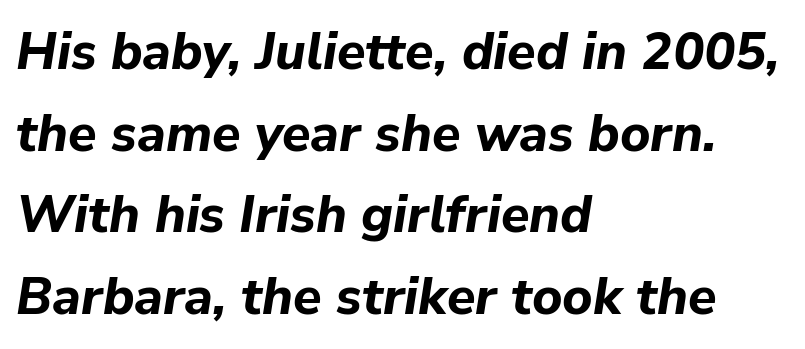
No word sits above an underline. Baseline-to-baseline distance is the conventional proportion of letter height. Reading down the block, your eye returns to a fixed left position each line. Words appear dense and cohesive because spacing is normal. Yep, that's italic — everything's leaning. Here the designer chose a conventional face with non-uniform glyph widths.
